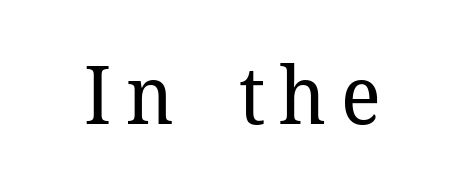
{"serif": "yes", "italic": "no", "bold": "no", "weight": "regular", "width": "normal", "stroke_contrast": "low", "x_height": "medium", "monospaced": "no", "underline": "no", "glyph_px": 80}
